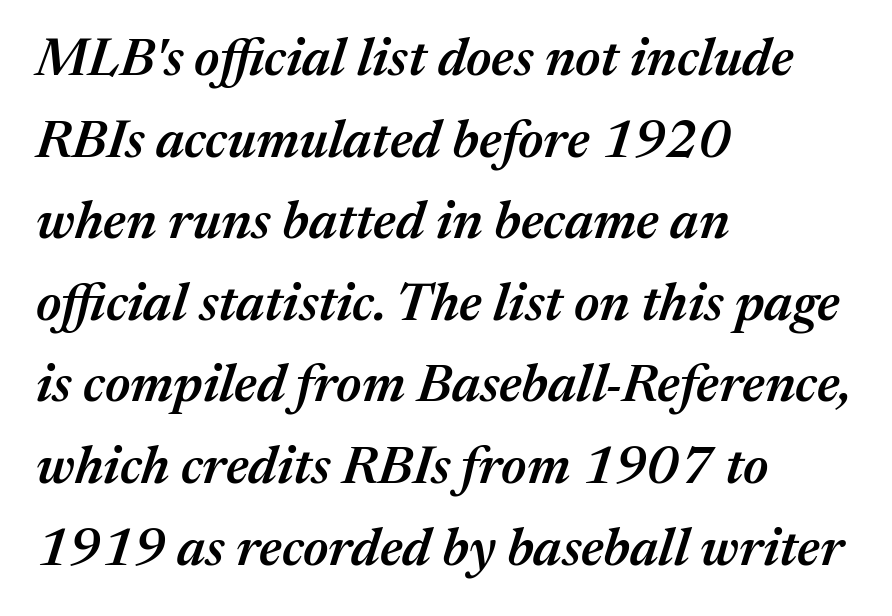
The image shows 53 px semibold type, italic (leaning right); set left-aligned, normal line spacing (1.54x), normal letter spacing, not underlined; medium stroke contrast and a medium x-height.
